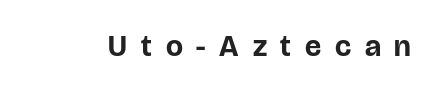
Q: Is the text bold? A: Yes.
Q: Is the text italic (slanted)? A: No, it is upright.
Q: Is the typeface a serif or a sans-serif typeface? A: Sans-serif.
Q: Is the text underlined? A: No.
Q: Is the spacing between letters normal or unusually wide? A: Unusually wide.
Q: Width (condensed, normal, or wide)? A: Normal.
Q: Stroke contrast? A: Low.
Q: x-height? A: Large.
Q: Monospaced? A: No.
